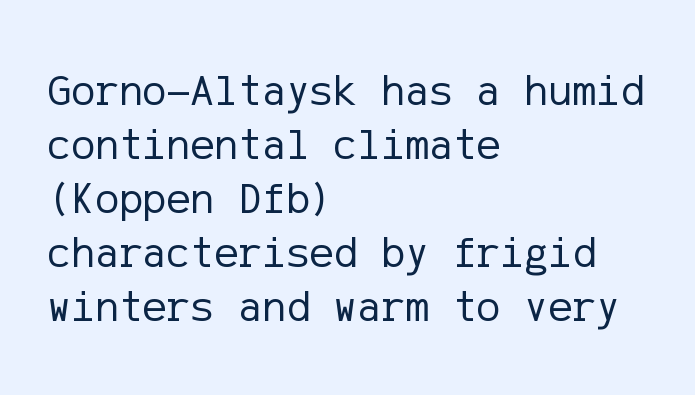
{"serif": "no", "italic": "no", "bold": "no", "weight": "regular", "width": "normal", "stroke_contrast": "low", "x_height": "medium", "underline": "no", "align": "left", "line_spacing_ratio": 1.2, "letter_spacing": "normal", "letter_spacing_em": 0.0, "glyph_px": 45}
